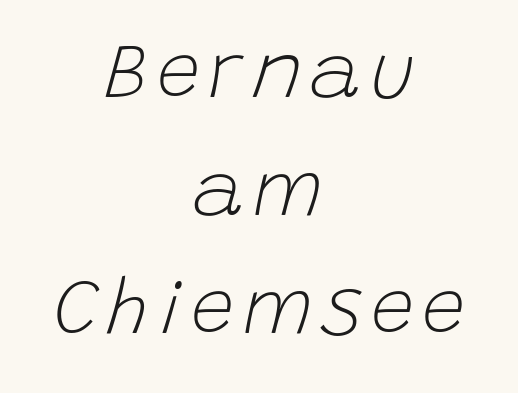
Centered paragraph, ragged on both sides. Descender tails drop into unmarked territory. Stroke thickness stays within the range of a standard reading face or lighter. The letters are slanted; this is an italic face. If you measured baseline to baseline, you'd find a middling distance.
